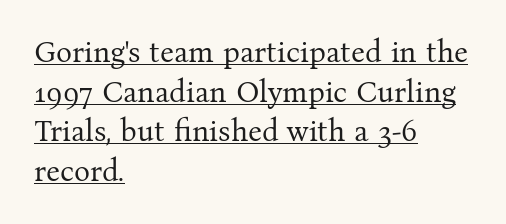
This is serif lettering, the kind often seen in printed books. Notice how descenders clear the ascenders below comfortably — that's standard leading. Characters remain perfectly vertical along every line. Heaviness? Minimal to ordinary, like unemphasized prose.
